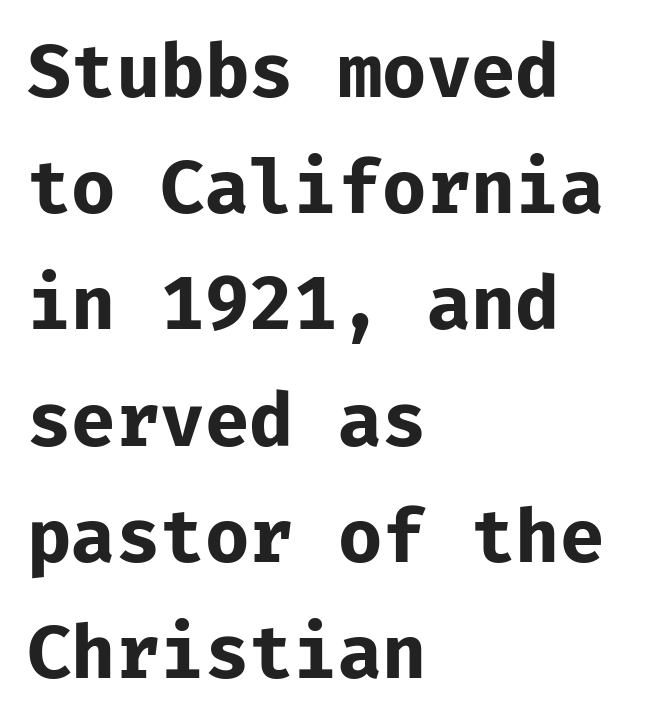
The typeface chosen for these lines omits serifs. Students, this is bold: see how much ink each stroke carries. In CSS terms this would be text-align: left. The letters march in equal steps, a hallmark of fixed-pitch type. The rendering uses a moderate line-height, typical for paragraphs.
